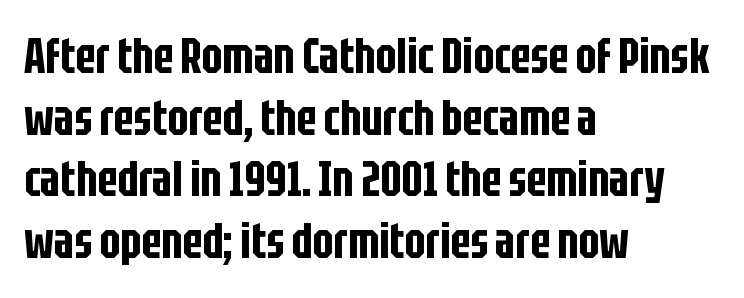
A typesetter would call this proportional, since set widths differ per character. Successive baselines arrive at the customary interval. Ascenders rise straight up at ninety degrees. Leftover space on each line is placed entirely after the last word.
